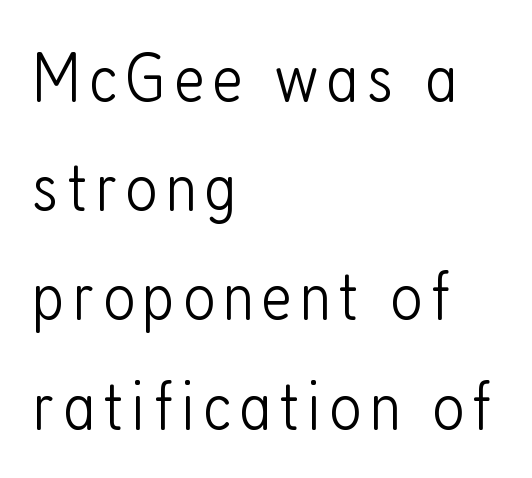
Q: Is the text bold? A: No.
Q: Is the text italic (slanted)? A: No, it is upright.
Q: Is the typeface a serif or a sans-serif typeface? A: Sans-serif.
Q: Is the text underlined? A: No.
Q: How is the paragraph aligned? A: Left-aligned.
Q: Is the spacing between lines tight, normal or loose? A: Normal.
Q: Width (condensed, normal, or wide)? A: Condensed.
Q: Stroke contrast? A: Low.
Q: x-height? A: Medium.
Q: Monospaced? A: No.
